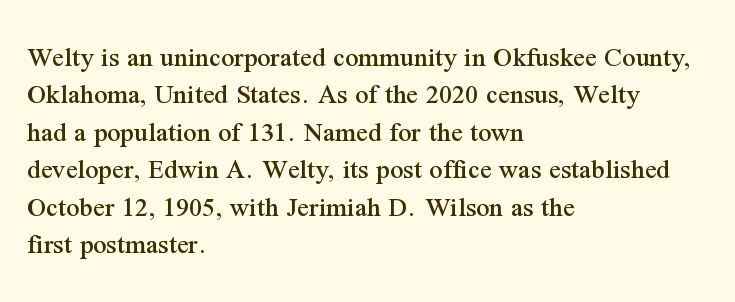
{"serif": "yes", "italic": "no", "width": "normal", "stroke_contrast": "medium", "x_height": "medium", "monospaced": "no", "underline": "no", "align": "left", "line_spacing": "normal", "line_spacing_ratio": 1.29, "letter_spacing": "normal", "letter_spacing_em": 0.0, "glyph_px": 29}
